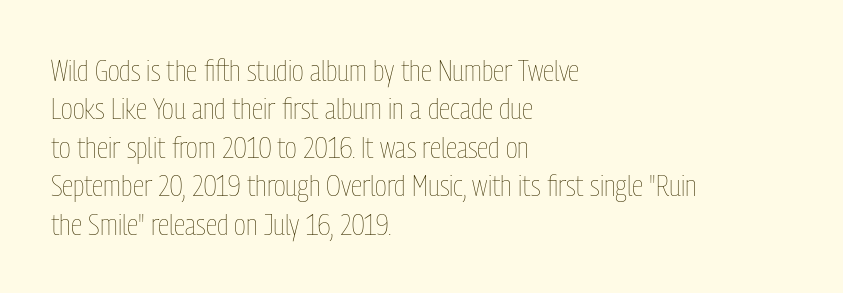
The image shows 30 px thin, condensed type, upright; set left-aligned, normal line spacing (1.28x), normal letter spacing, not underlined; low stroke contrast and a medium x-height.
